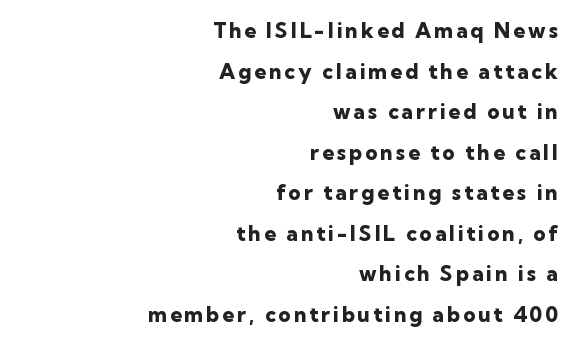
The image shows 21 px bold type, upright; set right-aligned, loose line spacing (1.93x), not underlined.
